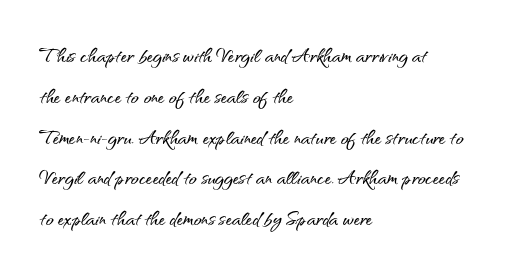
Q: Is the text italic (slanted)? A: Yes.
Q: Is the text underlined? A: No.
Q: How is the paragraph aligned? A: Left-aligned.
Q: Is the spacing between letters normal or unusually wide? A: Normal.
Q: Is the spacing between lines tight, normal or loose? A: Normal.
